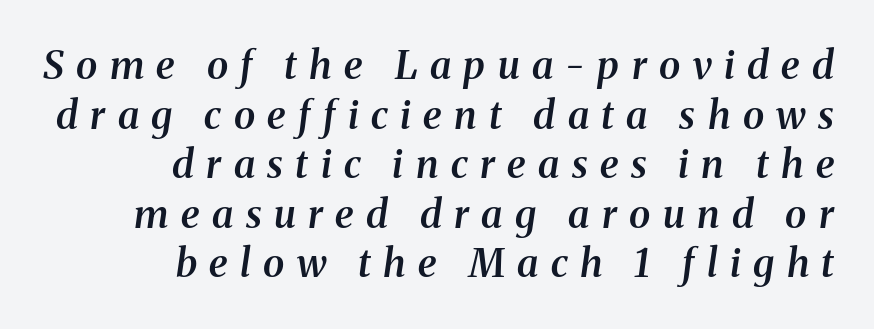
The image shows 39 px semibold serif type, italic (leaning right); set right-aligned, normal line spacing (1.27x), unusually wide letter spacing (+0.32 em), not underlined; medium stroke contrast and a medium x-height.
